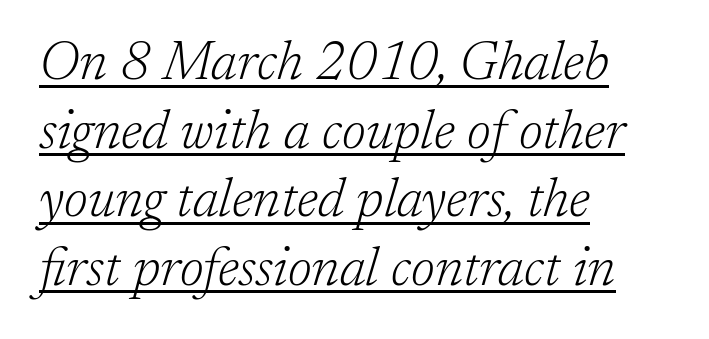
The image shows 54 px light serif type, italic (leaning right); set left-aligned, normal line spacing (1.27x), normal letter spacing, underlined; low stroke contrast and a medium x-height.
